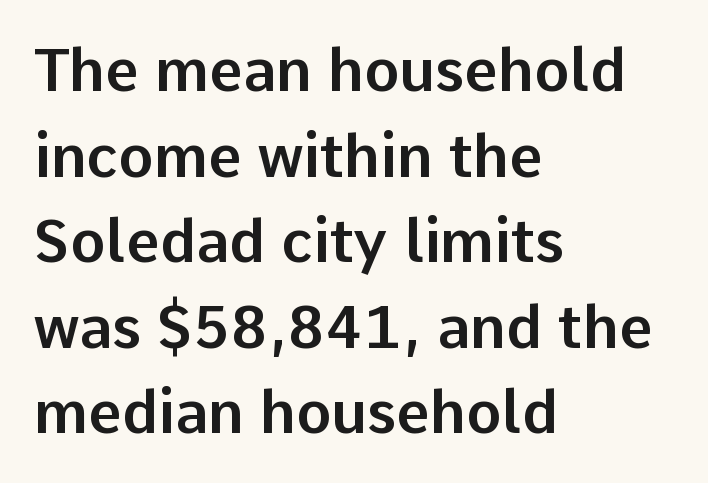
The image shows 59 px sans-serif type, upright; set left-aligned, normal line spacing (1.45x), normal letter spacing, not underlined; low stroke contrast and a medium x-height.
